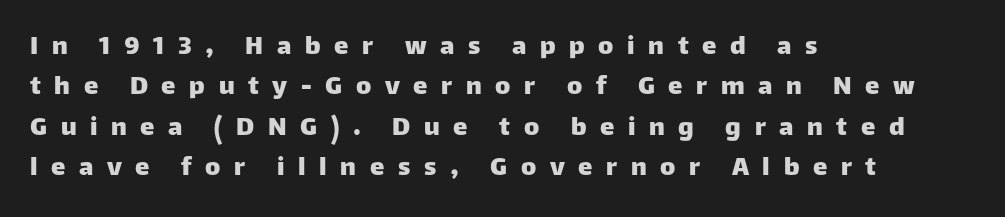
Look at the tracking — it's clearly loosened, letters drifting apart. A classic flush-left, rag-right setting is used for this passage. The text was rendered using a sans face with plain stroke endings. It's the straight-up-and-down kind of type. Spacing verdict: proportional, widths tailored to each character. The vertical gap from one line to the next is medium.
